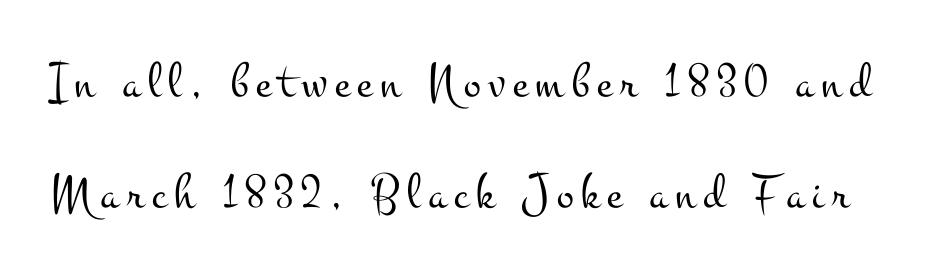
The image shows 51 px light, wide type; set loose line spacing (2.18x), not underlined; medium stroke contrast and a small x-height.
